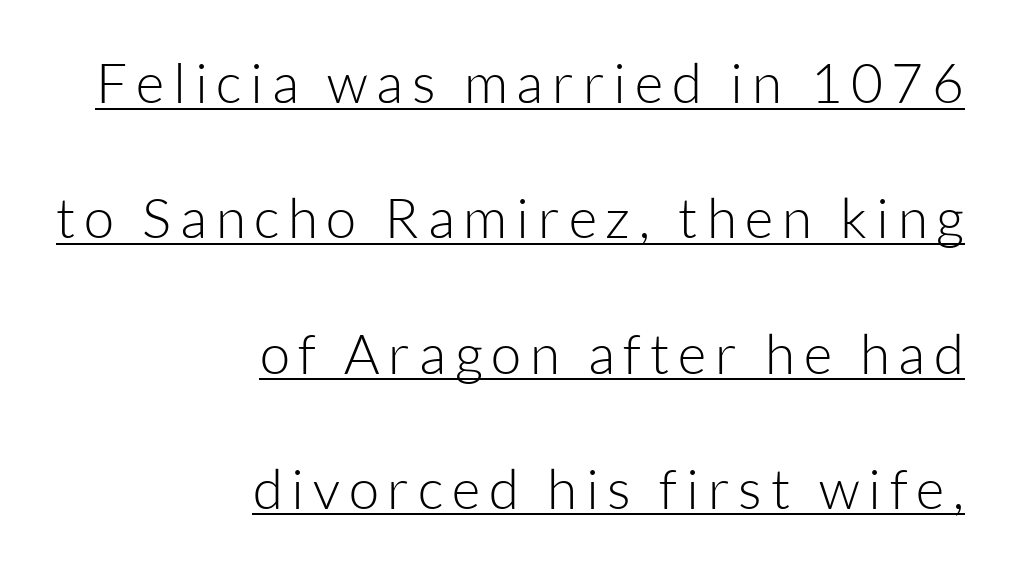
{"serif": "no", "italic": "no", "bold": "no", "weight": "light", "width": "normal", "stroke_contrast": "low", "x_height": "medium", "monospaced": "no", "underline": "yes", "align": "right", "line_spacing": "loose", "line_spacing_ratio": 2.46, "glyph_px": 55}
